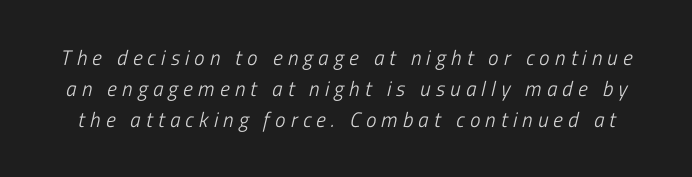
The image shows 21 px text type, italic (leaning right); set normal line spacing (1.47x), unusually wide letter spacing (+0.25 em), not underlined.
